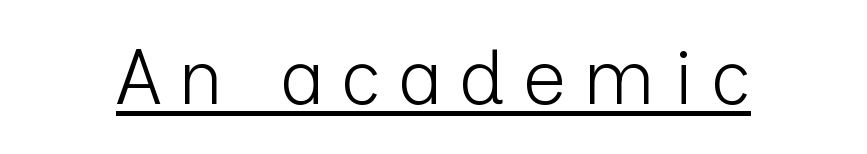
Q: Is the text bold? A: No.
Q: Is the text italic (slanted)? A: No, it is upright.
Q: Is the typeface a serif or a sans-serif typeface? A: Sans-serif.
Q: Is the text underlined? A: Yes.
Q: Is the spacing between letters normal or unusually wide? A: Unusually wide.
Q: Width (condensed, normal, or wide)? A: Normal.
Q: Stroke contrast? A: Low.
Q: x-height? A: Medium.
Q: Monospaced? A: No.
